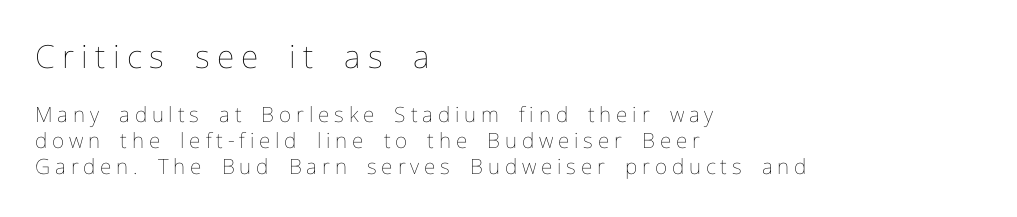
{"italic": "no", "bold": "no", "weight": "thin", "width": "normal", "stroke_contrast": "low", "x_height": "medium", "monospaced": "no", "underline": "no", "align": "left", "line_spacing_ratio": 1.24, "letter_spacing": "wide", "letter_spacing_em": 0.23, "larger_block": "first", "size_ratio": 1.52, "glyph_px": 32}
